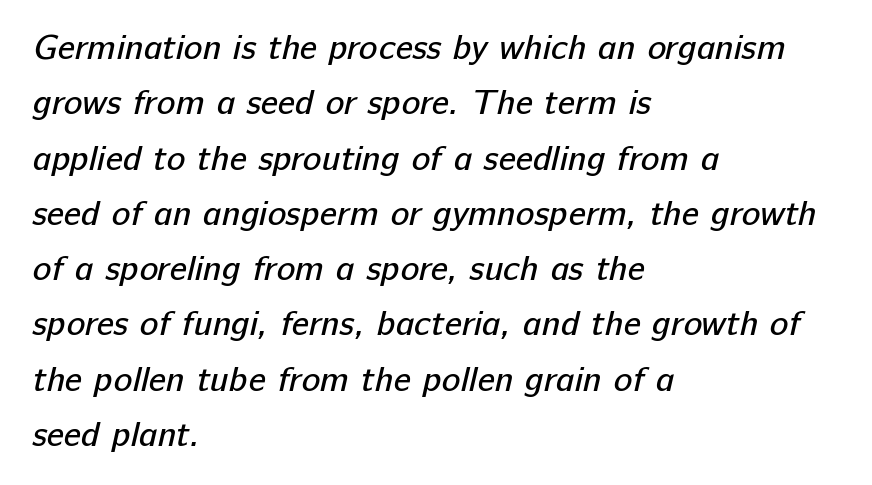
{"serif": "no", "bold": "no", "weight": "regular", "width": "normal", "stroke_contrast": "low", "x_height": "medium", "monospaced": "no", "underline": "no", "align": "left", "line_spacing": "normal", "line_spacing_ratio": 1.58, "letter_spacing": "normal", "letter_spacing_em": 0.0, "glyph_px": 35}
